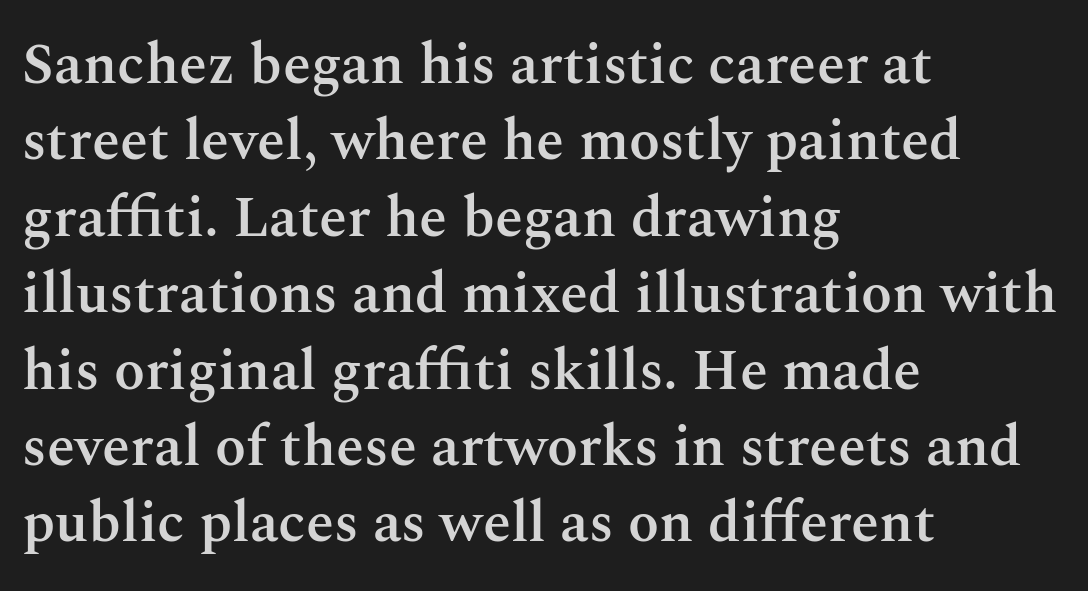
{"serif": "yes", "italic": "no", "bold": "semi", "weight": "semibold", "width": "normal", "stroke_contrast": "medium", "x_height": "medium", "monospaced": "no", "underline": "no", "align": "left", "line_spacing": "normal", "line_spacing_ratio": 1.34, "letter_spacing": "normal", "letter_spacing_em": 0.0, "glyph_px": 57}
